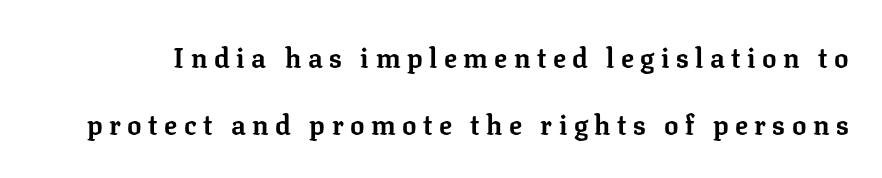
The image shows 27 px bold type, upright; set loose line spacing (2.49x), unusually wide letter spacing (+0.24 em), not underlined.
